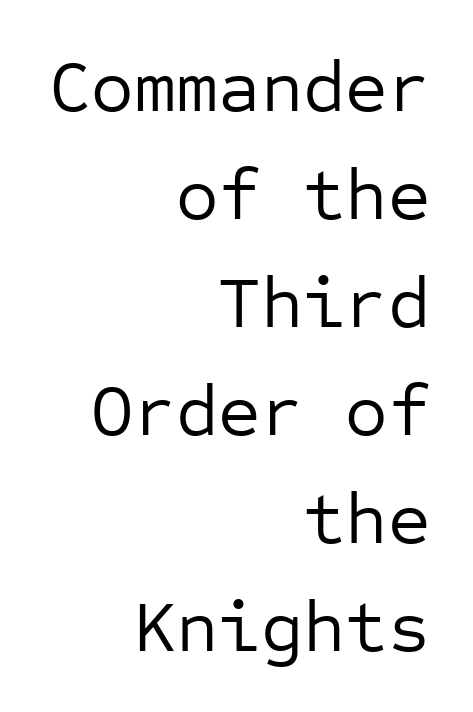
Q: Is the text bold? A: No.
Q: Is the text italic (slanted)? A: No, it is upright.
Q: Is the typeface a serif or a sans-serif typeface? A: Sans-serif.
Q: Is the text underlined? A: No.
Q: How is the paragraph aligned? A: Right-aligned.
Q: Is the spacing between letters normal or unusually wide? A: Normal.
Q: Is the spacing between lines tight, normal or loose? A: Normal.
Q: Width (condensed, normal, or wide)? A: Normal.
Q: Stroke contrast? A: Low.
Q: x-height? A: Medium.
Q: Monospaced? A: Yes.
